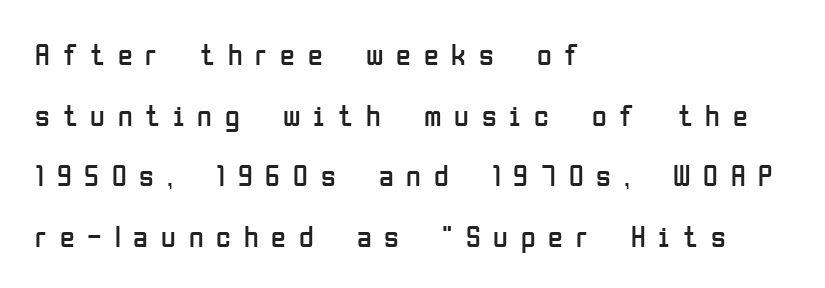
There is plenty of visible air inserted between adjacent glyphs. The letterforms sit at book weight or below. A typesetter would call this leading open, well beyond the default. A typesetter would call this proportional, since set widths differ per character. Check under the words: just untouched page.
